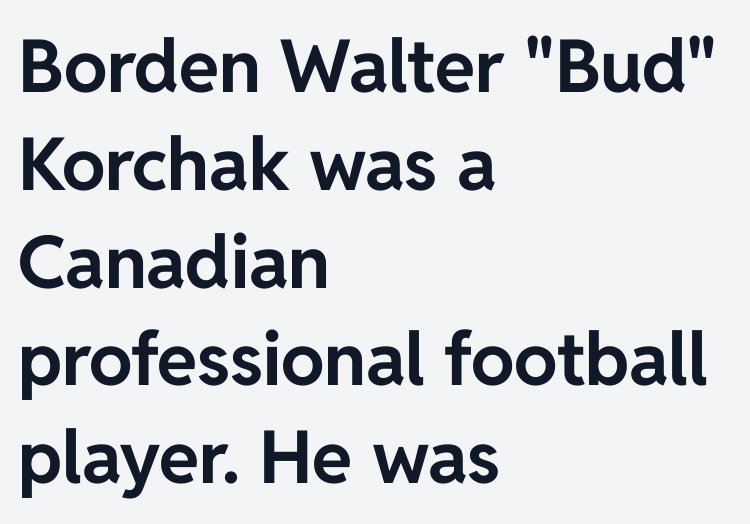
The image shows 73 px bold sans-serif type, upright; set left-aligned, normal line spacing (1.34x), normal letter spacing, not underlined; low stroke contrast and a medium x-height.
